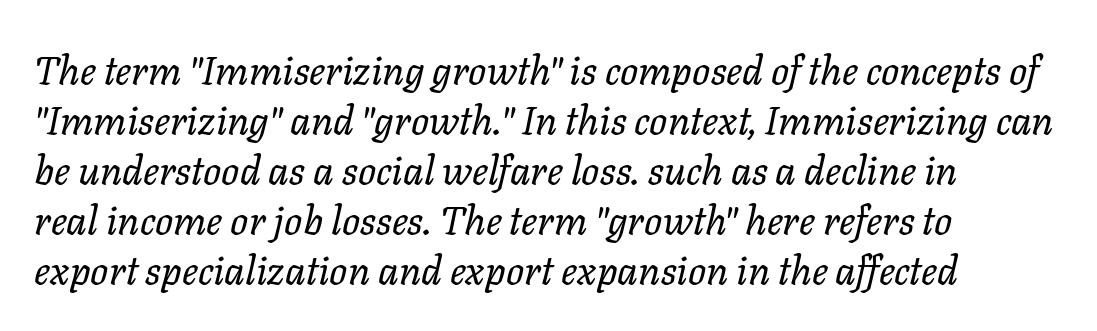
The ragged edge is on the right, which tells us the setting is flush left. Spacing verdict: proportional, widths tailored to each character. Letters rest on an invisible, unmarked baseline. Each new line begins a customary step beneath the previous one. Slant detected: the letters are inclined.
